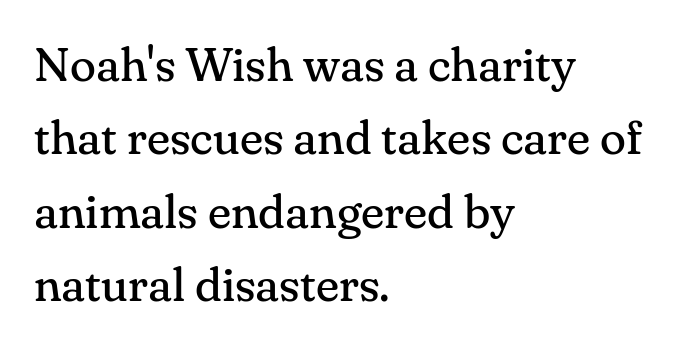
Q: Is the text bold? A: No.
Q: Is the text italic (slanted)? A: No, it is upright.
Q: Is the typeface a serif or a sans-serif typeface? A: Serif.
Q: Is the text underlined? A: No.
Q: How is the paragraph aligned? A: Left-aligned.
Q: Is the spacing between letters normal or unusually wide? A: Normal.
Q: Is the spacing between lines tight, normal or loose? A: Normal.
Q: Width (condensed, normal, or wide)? A: Normal.
Q: Stroke contrast? A: Medium.
Q: x-height? A: Small.
Q: Monospaced? A: No.
